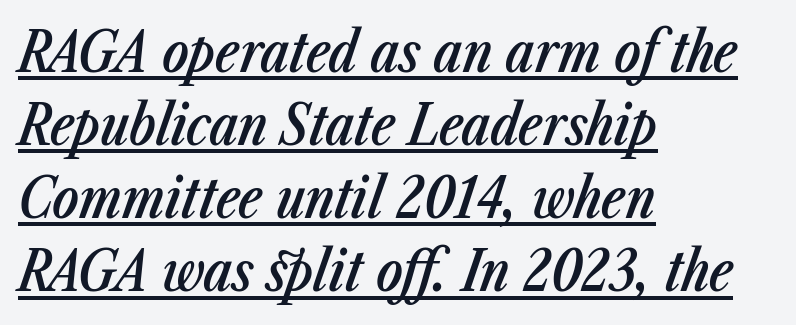
Q: Is the text bold? A: Semi-bold.
Q: Is the text italic (slanted)? A: Yes, it leans right by about 23 degrees.
Q: Is the text underlined? A: Yes.
Q: How is the paragraph aligned? A: Left-aligned.
Q: Is the spacing between letters normal or unusually wide? A: Normal.
Q: Is the spacing between lines tight, normal or loose? A: Normal.
Q: Width (condensed, normal, or wide)? A: Condensed.
Q: Stroke contrast? A: Low.
Q: x-height? A: Medium.
Q: Monospaced? A: No.
